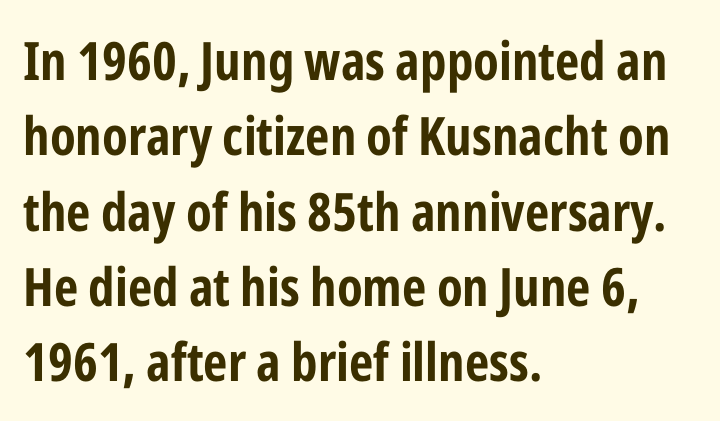
{"serif": "no", "italic": "no", "bold": "yes", "weight": "bold", "width": "condensed", "stroke_contrast": "low", "x_height": "medium", "monospaced": "no", "underline": "no", "align": "left", "line_spacing": "normal", "line_spacing_ratio": 1.42, "letter_spacing": "normal", "letter_spacing_em": 0.0, "glyph_px": 53}
